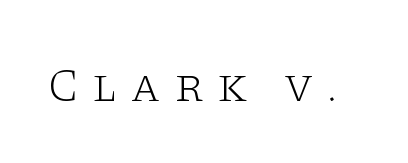
Q: Is the text bold? A: No.
Q: Is the text italic (slanted)? A: No, it is upright.
Q: Is the typeface a serif or a sans-serif typeface? A: Serif.
Q: Is the text underlined? A: No.
Q: Is the spacing between letters normal or unusually wide? A: Unusually wide.
Q: Width (condensed, normal, or wide)? A: Wide.
Q: Stroke contrast? A: Low.
Q: x-height? A: Large.
Q: Monospaced? A: No.
